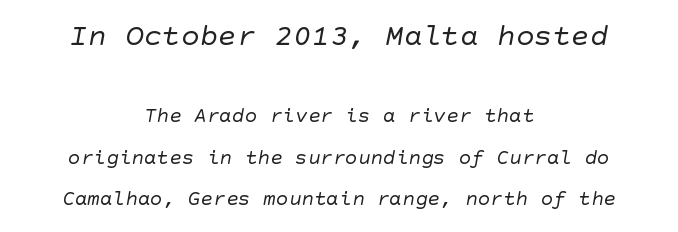
Q: Is the text bold? A: No.
Q: Is the typeface a serif or a sans-serif typeface? A: Sans-serif.
Q: Is the text underlined? A: No.
Q: How is the paragraph aligned? A: Centered.
Q: Is the spacing between letters normal or unusually wide? A: Normal.
Q: Is the spacing between lines tight, normal or loose? A: Loose.
Q: Which block of text is set in a larger size, the first (top) or the second (bottom)? A: The first (top) one.
Q: Width (condensed, normal, or wide)? A: Normal.
Q: Stroke contrast? A: Low.
Q: x-height? A: Large.
